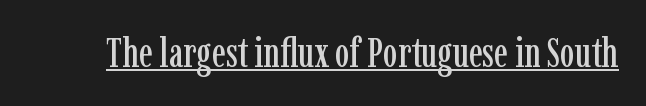
This sample has the flowing, uneven cadence of proportional lettering. The letters stand upright; this is a roman face. Letterform terminals end in serifs throughout the passage. Letter spacing: default.
